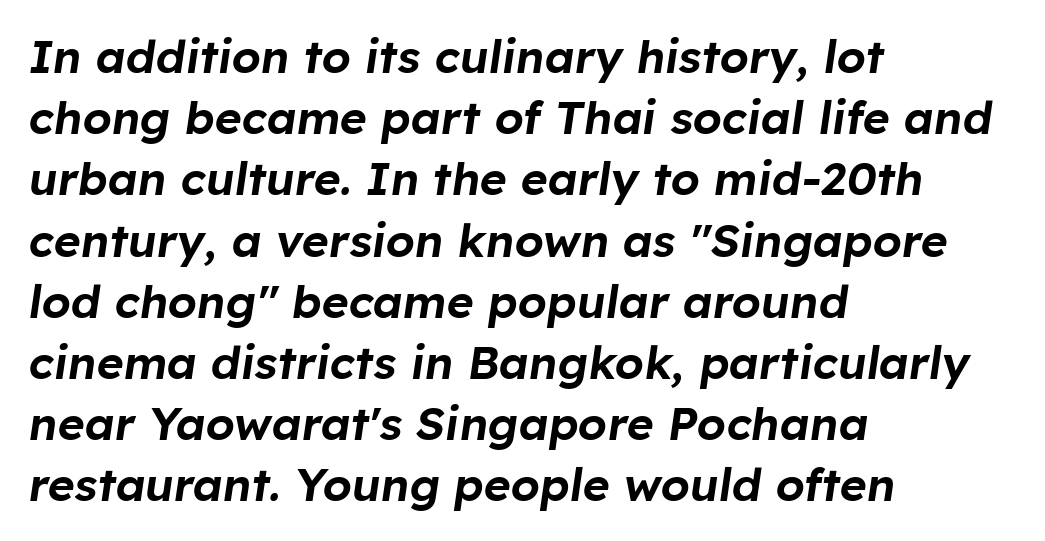
{"italic": "yes", "lean": "right", "slant_degrees": 8, "width": "normal", "stroke_contrast": "low", "x_height": "medium", "monospaced": "no", "underline": "no", "align": "left", "line_spacing": "normal", "line_spacing_ratio": 1.33, "letter_spacing": "normal", "letter_spacing_em": 0.0, "glyph_px": 46}
